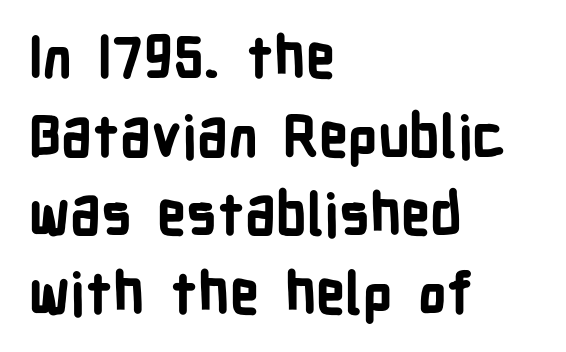
This rendering uses left alignment, leaving the right contour irregular. The space beneath each line is pristine and unruled. Looks like regular typesetting: each glyph gets only the width it needs. No extra tracking has been applied to these lines. A normal amount of white space separates one row of letters from the next.
